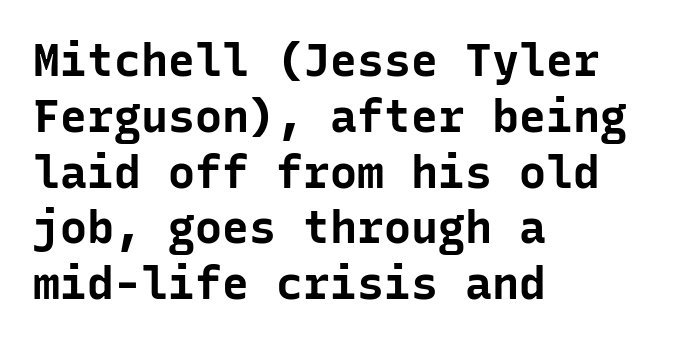
The image shows 45 px bold sans-serif type, upright, monospaced; set left-aligned, line spacing 1.24x, normal letter spacing, not underlined; low stroke contrast and a medium x-height.
